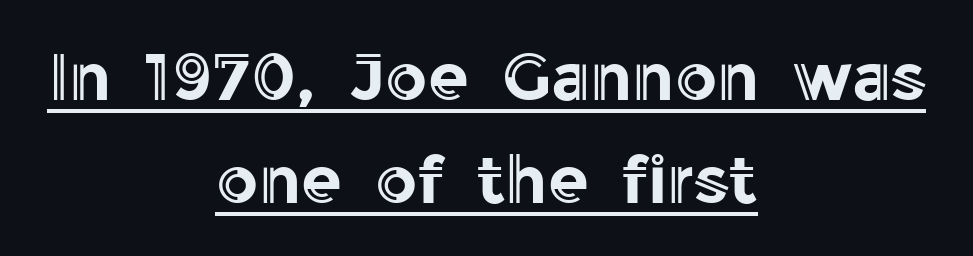
The image shows 66 px text type, upright; set centered, normal line spacing (1.56x), normal letter spacing, underlined; a medium x-height.
